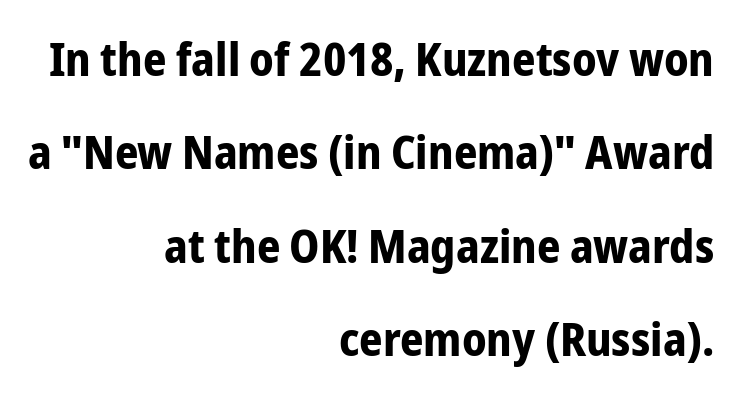
The image shows 46 px bold, condensed sans-serif type, upright; set right-aligned, loose line spacing (2.03x), normal letter spacing, not underlined; low stroke contrast and a medium x-height.
